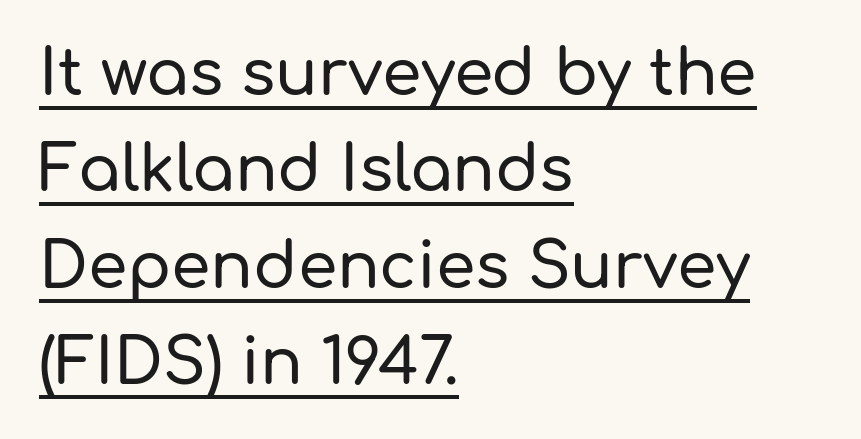
The image shows 63 px sans-serif type, upright; set left-aligned, normal line spacing (1.53x), normal letter spacing, underlined; low stroke contrast and a medium x-height.
